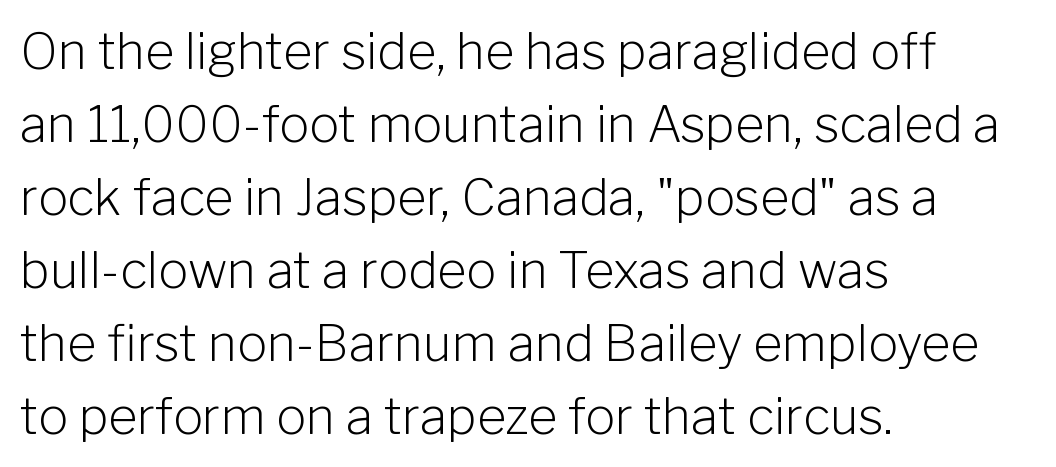
The face used here is proportionally spaced, like ordinary book or web type. Is the block centered? No — it sits flush against the left margin. This sample keeps an unexceptional amount of space between lines. I'd call this a sans setting — the letters go barefoot.
